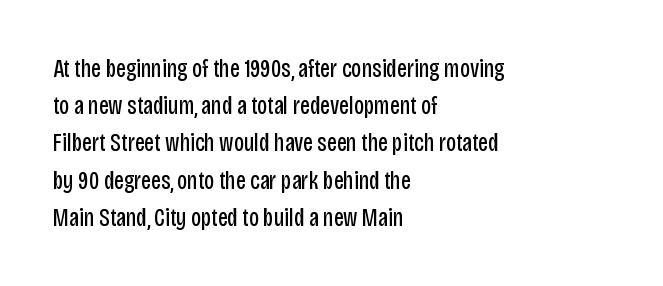
The image shows 25 px text type, upright; set left-aligned, normal line spacing (1.49x), normal letter spacing, not underlined.
